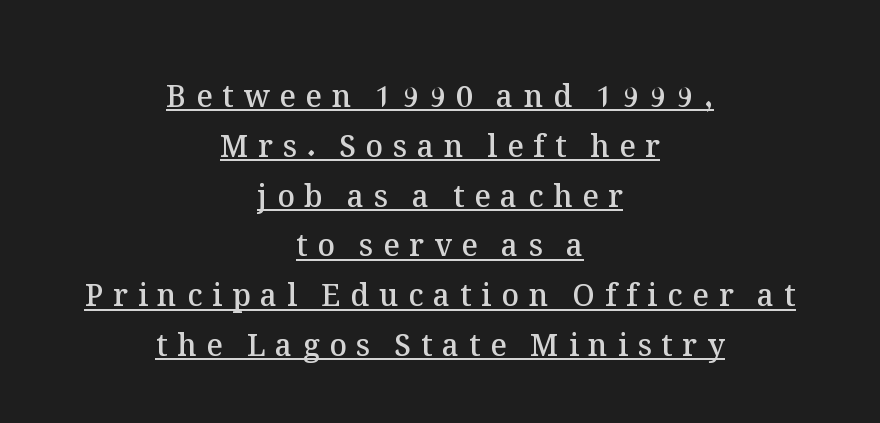
Q: Is the text bold? A: Semi-bold.
Q: Is the text italic (slanted)? A: No, it is upright.
Q: Is the text underlined? A: Yes.
Q: How is the paragraph aligned? A: Centered.
Q: Is the spacing between letters normal or unusually wide? A: Unusually wide.
Q: Is the spacing between lines tight, normal or loose? A: Normal.
Q: Width (condensed, normal, or wide)? A: Normal.
Q: Stroke contrast? A: Medium.
Q: x-height? A: Medium.
Q: Monospaced? A: No.
